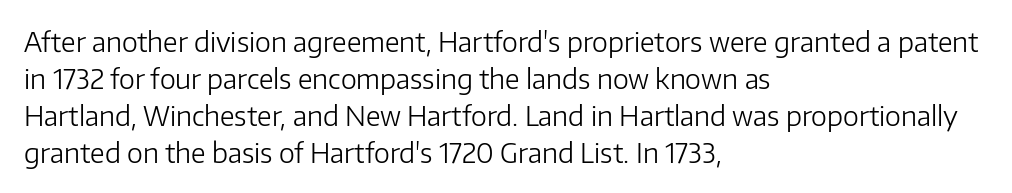
Reading down the block, your eye returns to a fixed left position each line. Tall strokes in this sample are plumb rather than angled. The rendering uses a moderate line-height, typical for paragraphs. This is not heavy type; no bold has been used. Any mark beneath the type? The region is blank. Each word holds together tightly as a unit, with standard inter-letter gaps.
